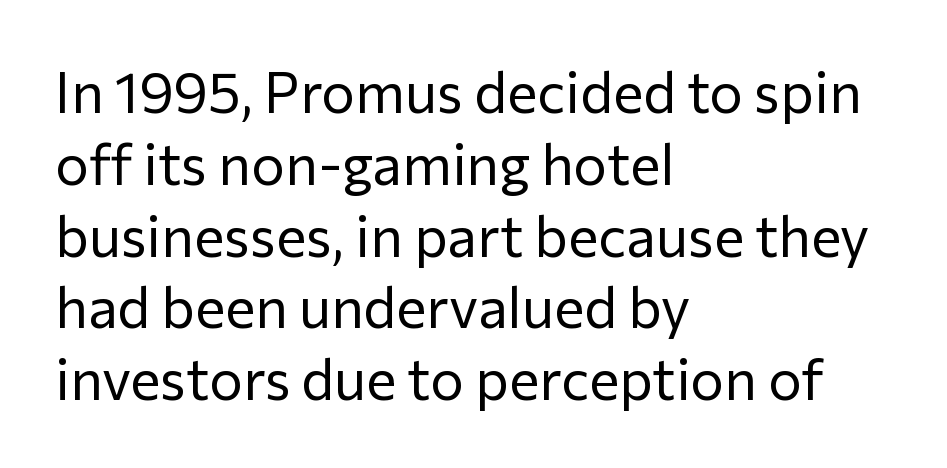
The characters display no serif detailing; their extremities are plain. Type without underlining. The passage shown is typed in a proportional face where columns would drift. Casual observation: everything's shoved over to the left. The line-height multiplier appears to be the usual default.
